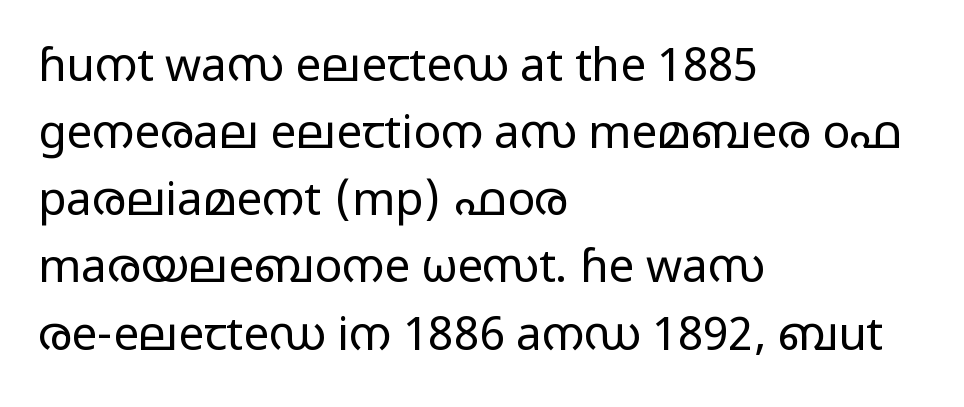
Q: Is the text bold? A: No.
Q: Is the text italic (slanted)? A: No, it is upright.
Q: Is the typeface a serif or a sans-serif typeface? A: Sans-serif.
Q: Is the text underlined? A: No.
Q: How is the paragraph aligned? A: Left-aligned.
Q: Is the spacing between letters normal or unusually wide? A: Normal.
Q: Is the spacing between lines tight, normal or loose? A: Normal.
Q: Width (condensed, normal, or wide)? A: Wide.
Q: Stroke contrast? A: Low.
Q: x-height? A: Medium.
Q: Monospaced? A: No.
